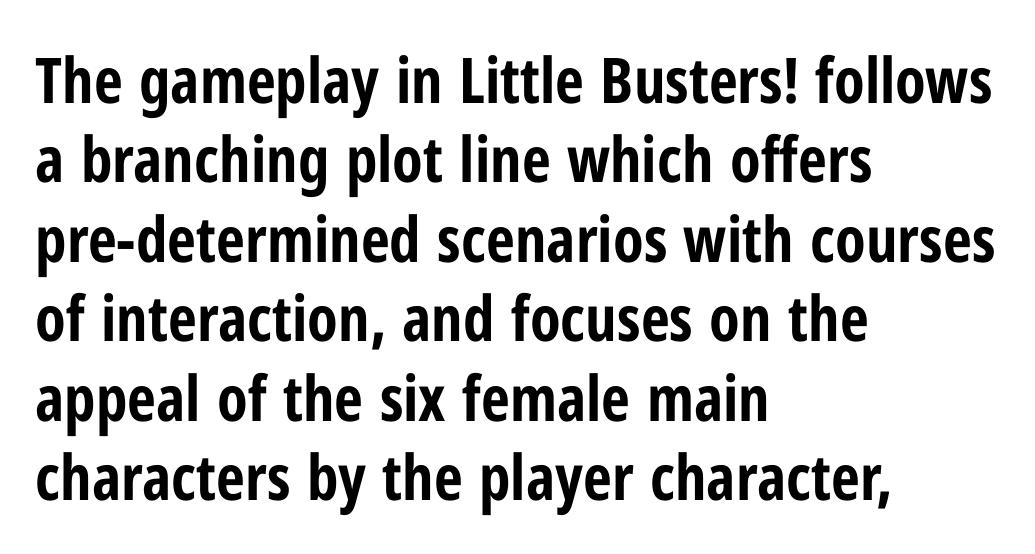
Only glyphs here, with clear space below each row. A student would call this left alignment; a typographer would say flush left, rag right. Here the glyphs are tracked normally, forming tight word shapes. Note: no serifs on the glyphs. Here the designer chose a conventional face with non-uniform glyph widths. Notice how descenders clear the ascenders below comfortably — that's standard leading.
